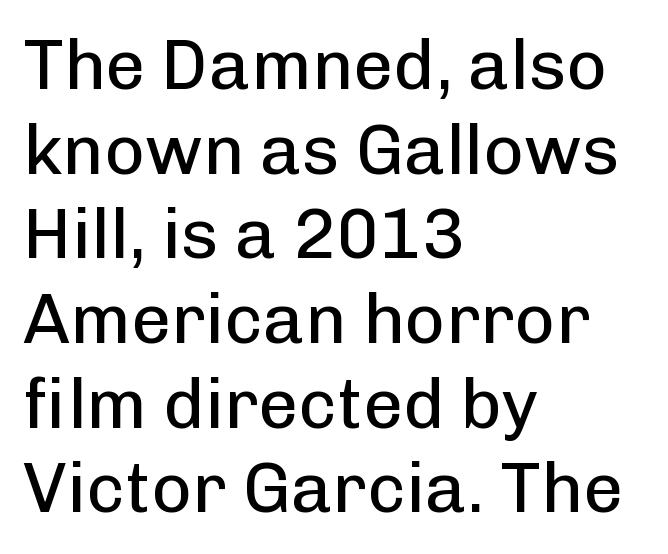
The image shows 70 px regular-weight sans-serif type, upright; set left-aligned, line spacing 1.21x, normal letter spacing, not underlined; low stroke contrast and a medium x-height.
